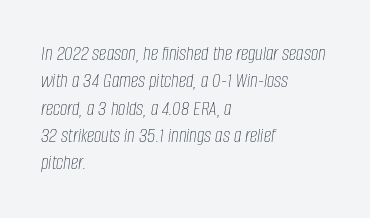
A classic flush-left, rag-right setting is used for this passage. If you drew a line through each stem, it would be angled. The font sits on the lighter half of the weight spectrum, regular included. Glance below the letters and you will spot only blank space.
